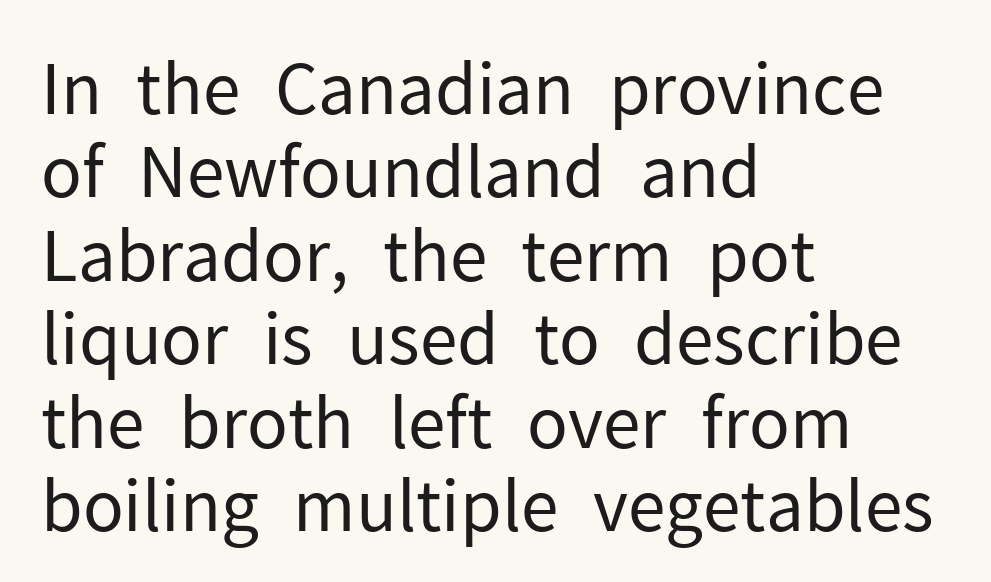
The image shows 69 px regular-weight sans-serif type, upright; set left-aligned, line spacing 1.21x, normal letter spacing, not underlined; low stroke contrast and a medium x-height.
